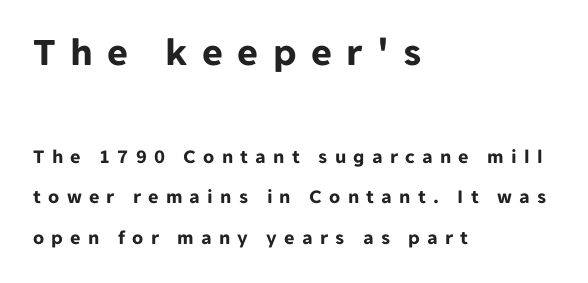
The image shows 40 px bold sans-serif type, upright; set left-aligned, loose line spacing (2.04x), unusually wide letter spacing (+0.36 em), not underlined; the first (top) block is 2.0x larger; low stroke contrast and a medium x-height.
